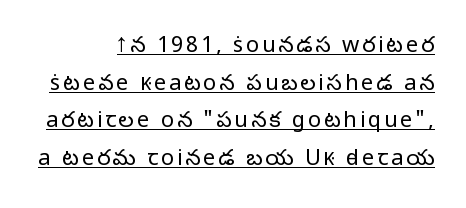
The typography opts for an upright posture over an oblique one. Somebody hit Ctrl+U on this one — the words are underlined. The characters are drawn with everyday or finer stroke widths.
